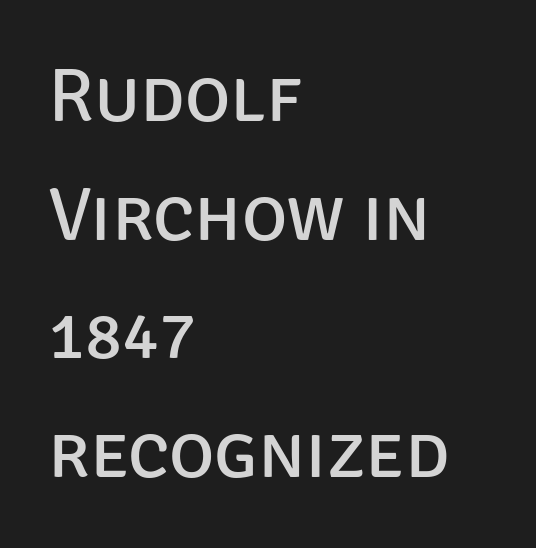
The face looks like a standard text weight, possibly lighter. The characters display no serif detailing; their extremities are plain. Character widths vary here, with narrow letters taking less room than wide ones. Whoever set this chose a conventional vertical rhythm.
